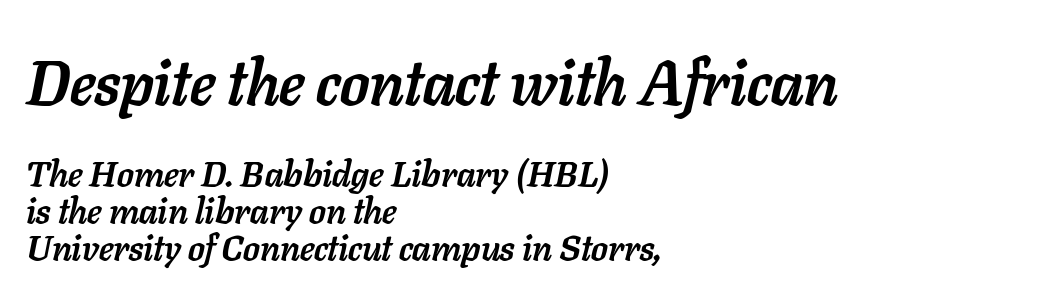
The image shows 63 px semibold type, italic (leaning right); set left-aligned, tight line spacing (1.03x), normal letter spacing, not underlined; the first (top) block is 1.75x larger; low stroke contrast and a medium x-height.
